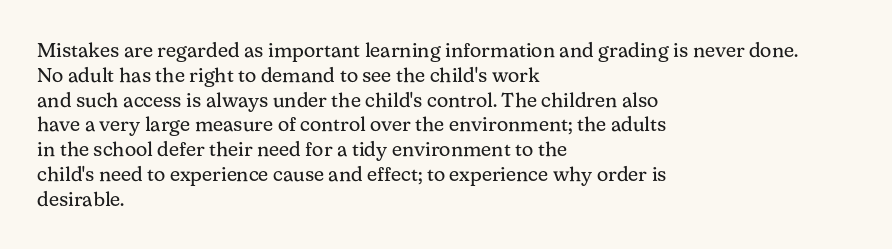
Q: Is the text bold? A: No.
Q: Is the text italic (slanted)? A: No, it is upright.
Q: Is the text underlined? A: No.
Q: How is the paragraph aligned? A: Left-aligned.
Q: Is the spacing between letters normal or unusually wide? A: Normal.
